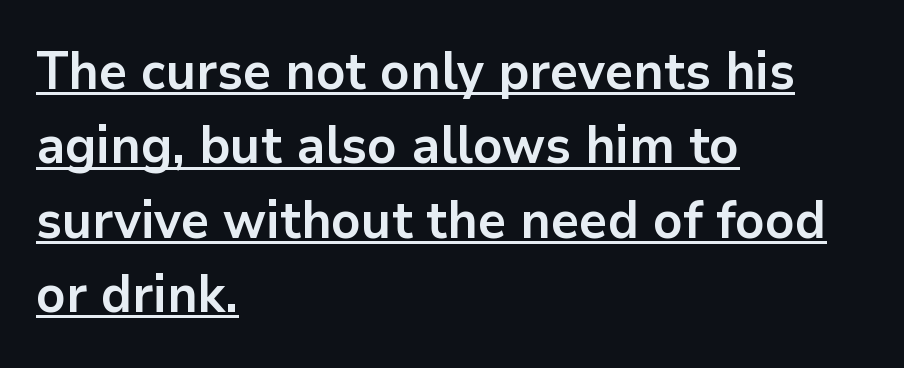
The image shows 52 px bold sans-serif type, upright; set left-aligned, normal line spacing (1.43x), normal letter spacing, underlined; low stroke contrast and a medium x-height.
